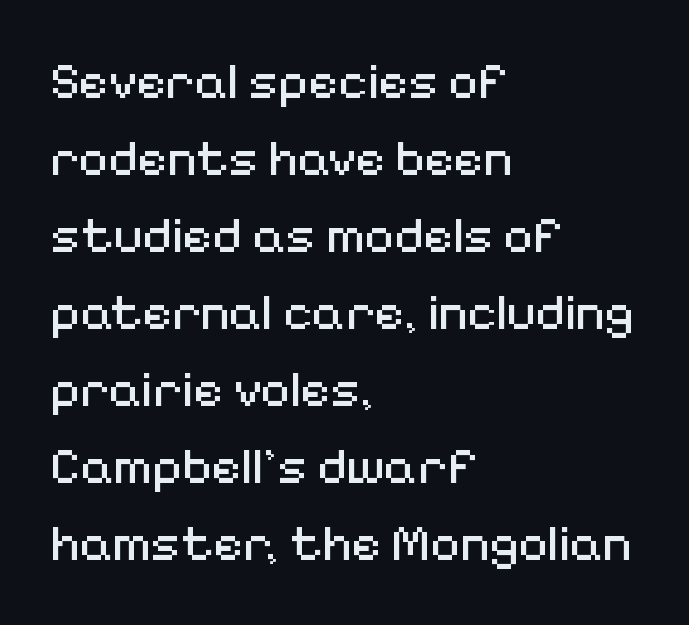
The image shows 51 px regular-weight sans-serif type, upright; set left-aligned, normal line spacing (1.51x), normal letter spacing, not underlined; medium stroke contrast and a medium x-height.
